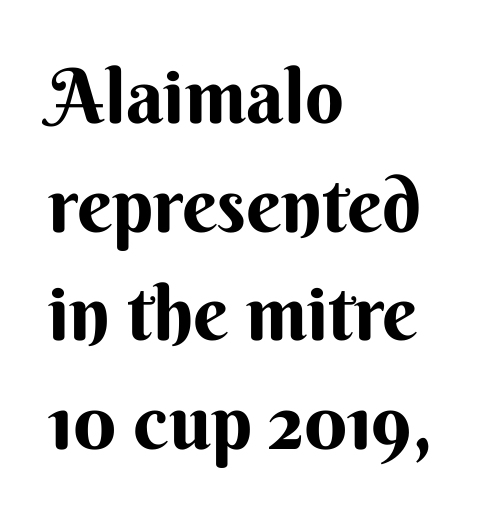
Q: Is the text bold? A: Yes.
Q: Is the text italic (slanted)? A: No, it is upright.
Q: Is the typeface a serif or a sans-serif typeface? A: Sans-serif.
Q: Is the text underlined? A: No.
Q: How is the paragraph aligned? A: Left-aligned.
Q: Is the spacing between letters normal or unusually wide? A: Normal.
Q: Is the spacing between lines tight, normal or loose? A: Normal.
Q: Width (condensed, normal, or wide)? A: Normal.
Q: Stroke contrast? A: Medium.
Q: x-height? A: Small.
Q: Monospaced? A: No.
